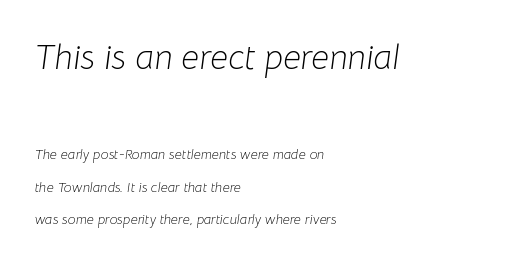
Q: Is the text bold? A: No.
Q: Is the text italic (slanted)? A: Yes, it leans right by about 8 degrees.
Q: Is the text underlined? A: No.
Q: How is the paragraph aligned? A: Left-aligned.
Q: Is the spacing between letters normal or unusually wide? A: Normal.
Q: Is the spacing between lines tight, normal or loose? A: Loose.
Q: Which block of text is set in a larger size, the first (top) or the second (bottom)? A: The first (top) one.
Q: Width (condensed, normal, or wide)? A: Normal.
Q: Stroke contrast? A: Low.
Q: x-height? A: Medium.
Q: Monospaced? A: No.
